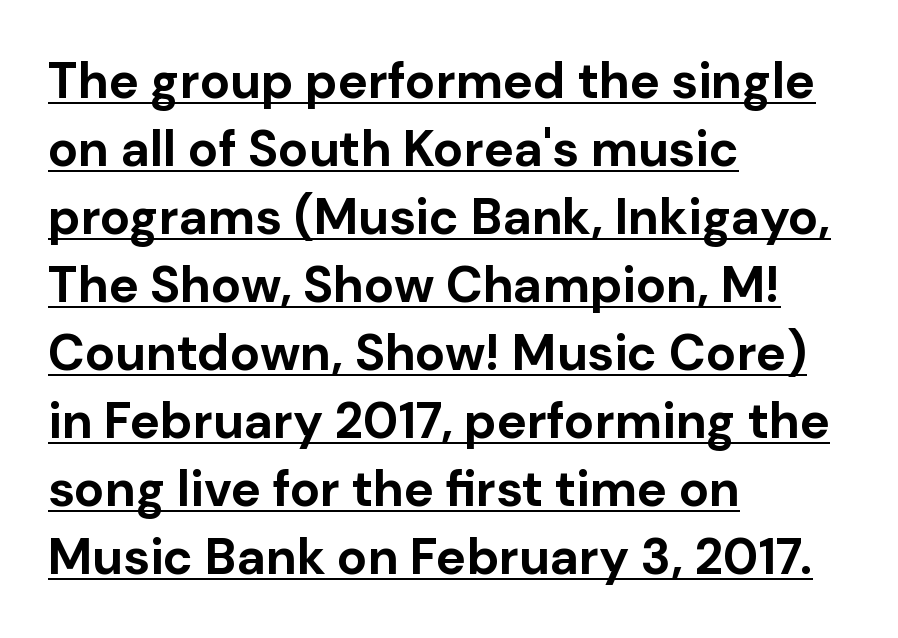
Does a line run under the words? Yes, clearly. The font family rendered here belongs to the sans-serif group. These lines are rendered in a variable-pitch font. Heft: maximum for text — a bold.
